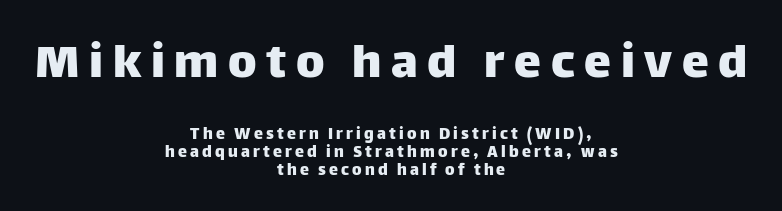
Q: Is the text italic (slanted)? A: No, it is upright.
Q: Is the typeface a serif or a sans-serif typeface? A: Sans-serif.
Q: Is the text underlined? A: No.
Q: How is the paragraph aligned? A: Centered.
Q: Is the spacing between lines tight, normal or loose? A: Tight.
Q: Which block of text is set in a larger size, the first (top) or the second (bottom)? A: The first (top) one.
Q: Width (condensed, normal, or wide)? A: Normal.
Q: Stroke contrast? A: Low.
Q: x-height? A: Large.
Q: Monospaced? A: No.
